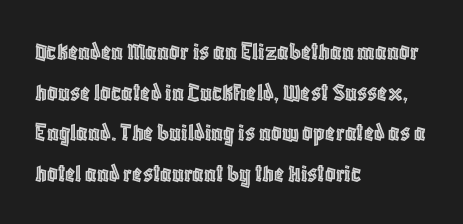
Q: Is the text italic (slanted)? A: No, it is upright.
Q: Is the text underlined? A: No.
Q: How is the paragraph aligned? A: Left-aligned.
Q: Is the spacing between letters normal or unusually wide? A: Normal.
Q: Is the spacing between lines tight, normal or loose? A: Normal.
